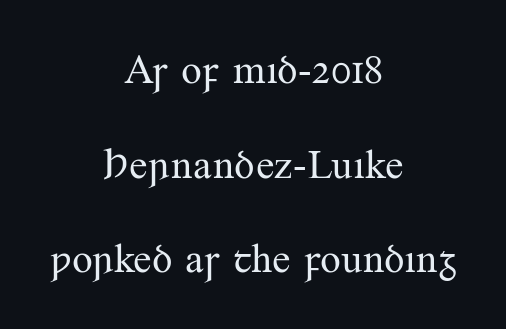
{"serif": "yes", "italic": "no", "bold": "no", "weight": "regular", "width": "normal", "stroke_contrast": "medium", "x_height": "small", "monospaced": "no", "underline": "no", "align": "center", "line_spacing": "loose", "line_spacing_ratio": 2.31, "letter_spacing": "normal", "letter_spacing_em": 0.0, "glyph_px": 41}
